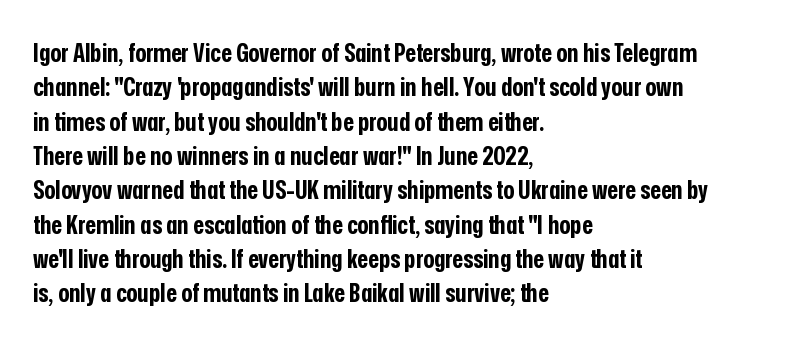
Words appear dense and cohesive because spacing is normal. Typeset ragged right — the left edge is the straight one. This sample keeps an unexceptional amount of space between lines. A clean baseline with only descenders dipping below it. Notice how thick the strokes are: this is what a full bold looks like. This is the regular roman posture of the typeface.
